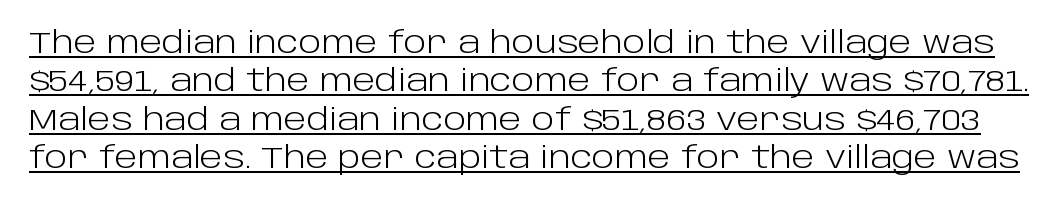
{"serif": "no", "italic": "no", "bold": "no", "weight": "light", "width": "normal", "stroke_contrast": "low", "x_height": "large", "monospaced": "no", "underline": "yes", "line_spacing": "normal", "line_spacing_ratio": 1.28, "letter_spacing": "normal", "letter_spacing_em": 0.0, "glyph_px": 30}
